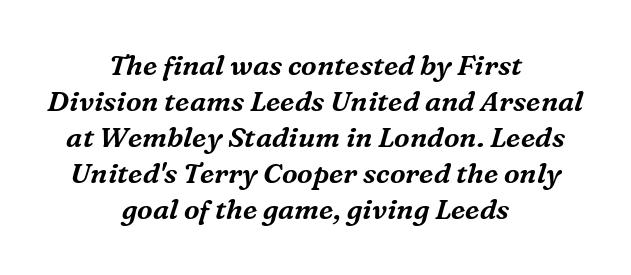
Q: Is the text italic (slanted)? A: Yes, it leans right by about 16 degrees.
Q: Is the typeface a serif or a sans-serif typeface? A: Serif.
Q: Is the text underlined? A: No.
Q: How is the paragraph aligned? A: Centered.
Q: Is the spacing between letters normal or unusually wide? A: Normal.
Q: Is the spacing between lines tight, normal or loose? A: Normal.
Q: Width (condensed, normal, or wide)? A: Normal.
Q: Stroke contrast? A: Medium.
Q: x-height? A: Medium.
Q: Monospaced? A: No.
